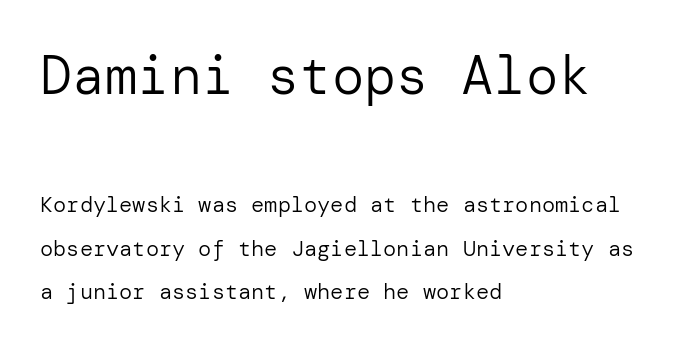
Type size steps down from the first block to the second. The rag falls on the right side of this text block. Ascenders rise straight up at ninety degrees. Observe the absence of serifs on each vertical stroke in this sample. Leading: increased.
